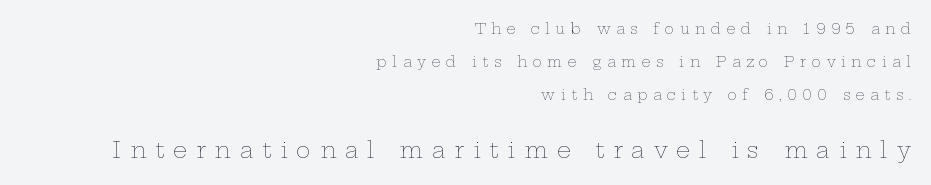
The image shows 22 px text type, upright; set right-aligned, loose line spacing (2.35x), unusually wide letter spacing (+0.4 em), not underlined; the second (bottom) block is 1.57x larger.
